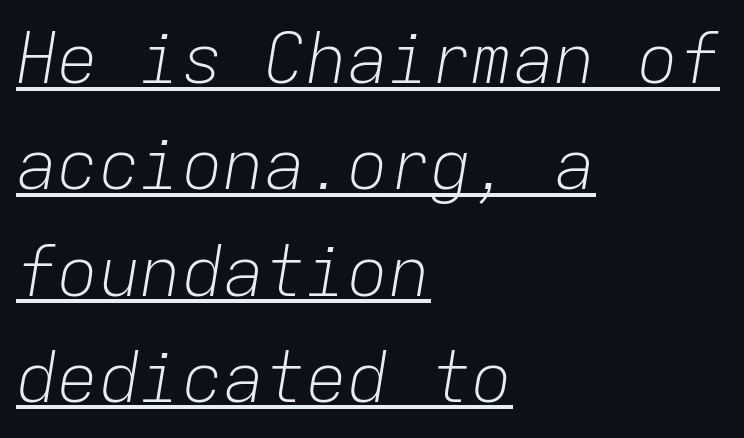
Q: Is the text bold? A: No.
Q: Is the text italic (slanted)? A: Yes, it leans right by about 9 degrees.
Q: Is the text underlined? A: Yes.
Q: How is the paragraph aligned? A: Left-aligned.
Q: Is the spacing between letters normal or unusually wide? A: Normal.
Q: Is the spacing between lines tight, normal or loose? A: Normal.
Q: Width (condensed, normal, or wide)? A: Normal.
Q: Stroke contrast? A: Low.
Q: x-height? A: Medium.
Q: Monospaced? A: Yes.
